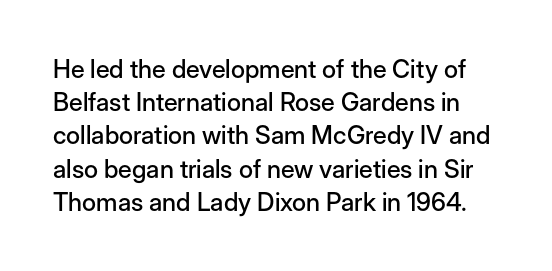
Underlining? Definitely not there. Honestly, the letter spacing is just normal — you wouldn't notice it. Successive baselines arrive at the customary interval. No italicization has been applied; the sample stays upright.
